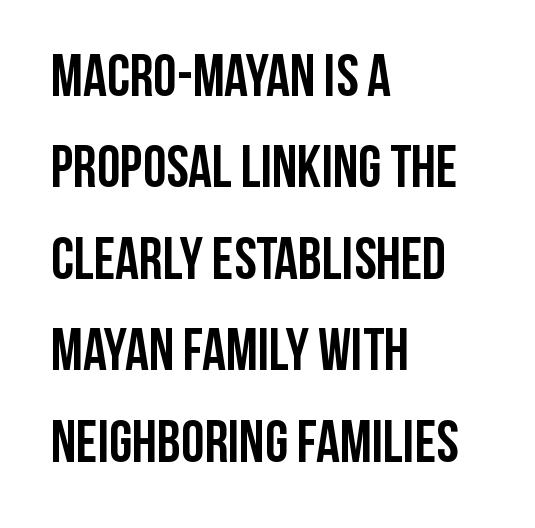
Q: Is the text bold? A: Yes.
Q: Is the text italic (slanted)? A: No, it is upright.
Q: Is the typeface a serif or a sans-serif typeface? A: Sans-serif.
Q: Is the text underlined? A: No.
Q: How is the paragraph aligned? A: Left-aligned.
Q: Is the spacing between letters normal or unusually wide? A: Normal.
Q: Is the spacing between lines tight, normal or loose? A: Normal.
Q: Width (condensed, normal, or wide)? A: Condensed.
Q: Stroke contrast? A: Low.
Q: x-height? A: Large.
Q: Monospaced? A: No.
